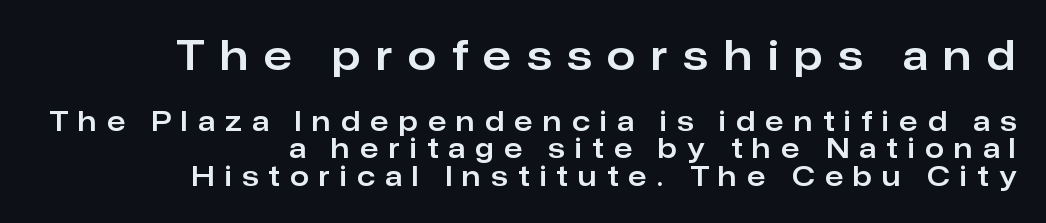
Q: Is the text italic (slanted)? A: No, it is upright.
Q: Is the typeface a serif or a sans-serif typeface? A: Sans-serif.
Q: Is the text underlined? A: No.
Q: How is the paragraph aligned? A: Right-aligned.
Q: Is the spacing between letters normal or unusually wide? A: Unusually wide.
Q: Is the spacing between lines tight, normal or loose? A: Tight.
Q: Which block of text is set in a larger size, the first (top) or the second (bottom)? A: The first (top) one.
Q: Width (condensed, normal, or wide)? A: Normal.
Q: Stroke contrast? A: Low.
Q: x-height? A: Medium.
Q: Monospaced? A: No.
